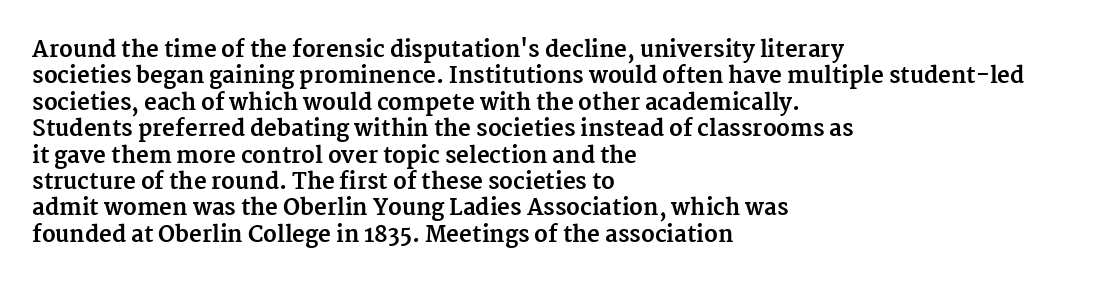
{"italic": "no", "bold": "yes", "underline": "no", "align": "left", "line_spacing_ratio": 1.2, "letter_spacing": "normal", "letter_spacing_em": 0.0, "glyph_px": 22}
